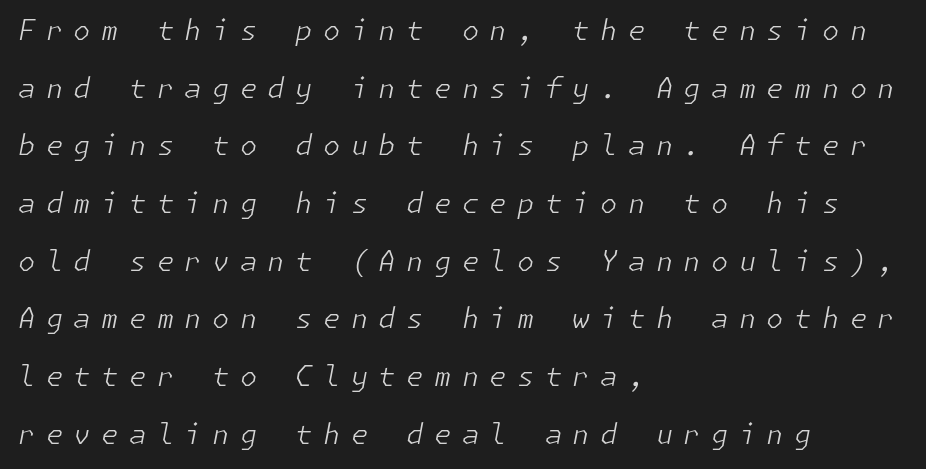
Q: Is the text bold? A: No.
Q: Is the text italic (slanted)? A: Yes, it leans right by about 11 degrees.
Q: Is the text underlined? A: No.
Q: How is the paragraph aligned? A: Left-aligned.
Q: Is the spacing between letters normal or unusually wide? A: Unusually wide.
Q: Is the spacing between lines tight, normal or loose? A: Loose.
Q: Width (condensed, normal, or wide)? A: Normal.
Q: Stroke contrast? A: Low.
Q: x-height? A: Medium.
